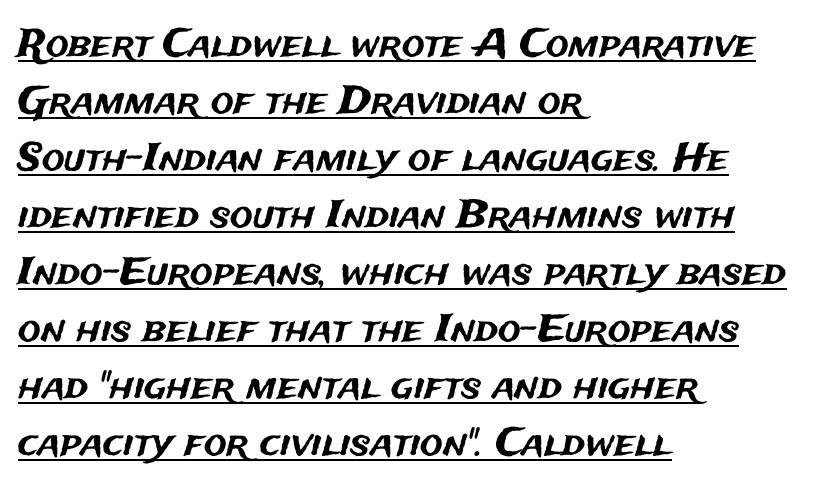
Q: Is the text italic (slanted)? A: Yes.
Q: Is the typeface a serif or a sans-serif typeface? A: Sans-serif.
Q: Is the text underlined? A: Yes.
Q: How is the paragraph aligned? A: Left-aligned.
Q: Is the spacing between letters normal or unusually wide? A: Normal.
Q: Is the spacing between lines tight, normal or loose? A: Normal.
Q: Width (condensed, normal, or wide)? A: Normal.
Q: Stroke contrast? A: Medium.
Q: x-height? A: Medium.
Q: Monospaced? A: No.
